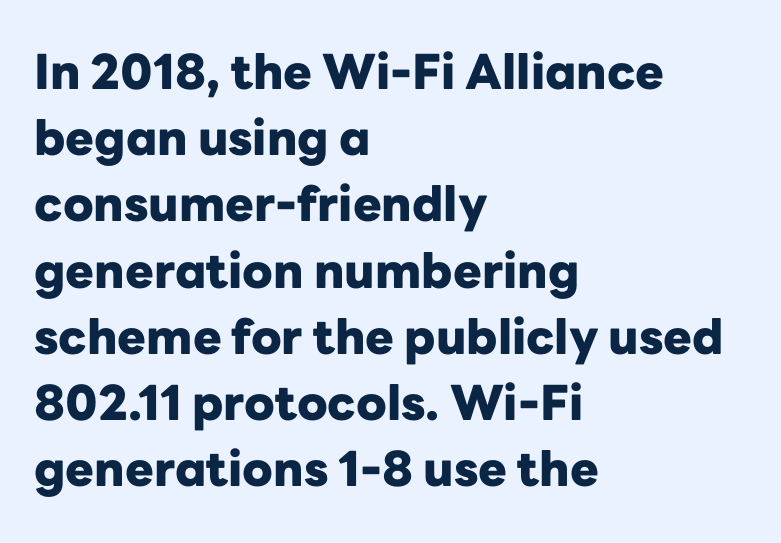
Ordinary non-slanted type is in use. The setting favours the left margin, as ordinary paragraphs usually do. Notice how thick the strokes are: this is what a full bold looks like. What stands out about the letter spacing? Nothing — it is the standard amount. The gap between lines stays unmarked. In terms of leading, this rendering sits right in the middle.
